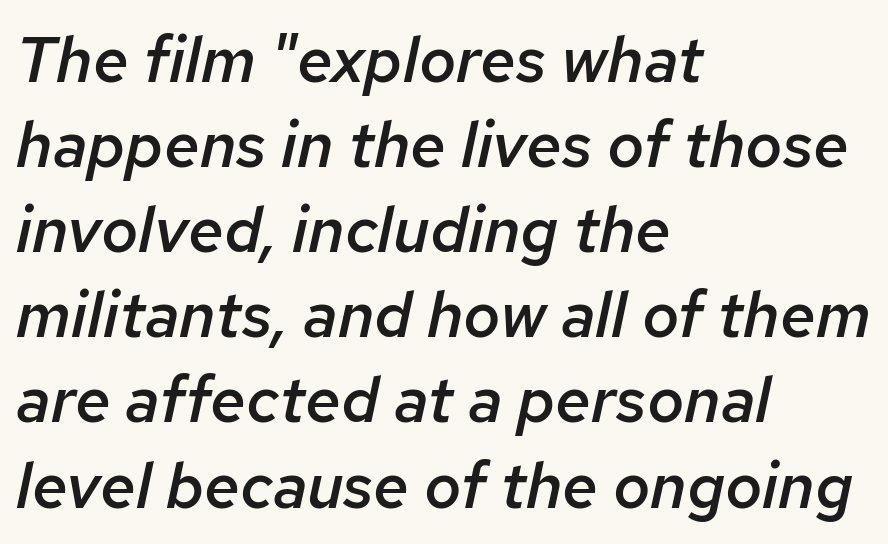
Q: Is the text bold? A: Semi-bold.
Q: Is the text italic (slanted)? A: Yes, it leans right by about 12 degrees.
Q: Is the text underlined? A: No.
Q: How is the paragraph aligned? A: Left-aligned.
Q: Is the spacing between letters normal or unusually wide? A: Normal.
Q: Is the spacing between lines tight, normal or loose? A: Normal.
Q: Width (condensed, normal, or wide)? A: Normal.
Q: Stroke contrast? A: Low.
Q: x-height? A: Medium.
Q: Monospaced? A: No.
